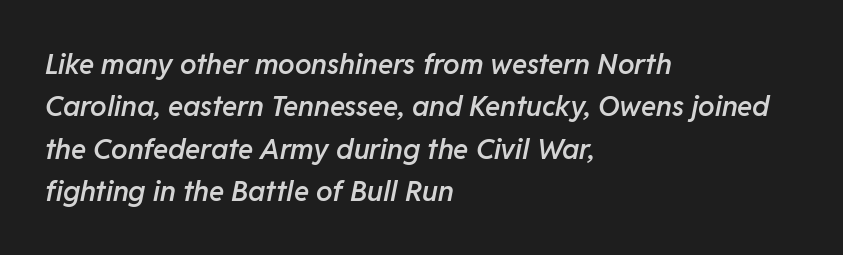
The image shows 28 px semibold type, italic (leaning right); set left-aligned, normal line spacing (1.51x), normal letter spacing, not underlined; low stroke contrast and a medium x-height.
